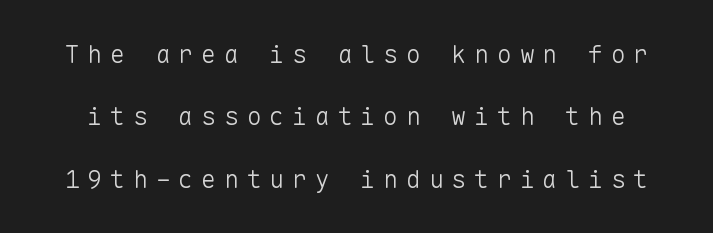
{"italic": "no", "bold": "no", "underline": "no", "line_spacing": "loose", "line_spacing_ratio": 2.5, "letter_spacing": "wide", "letter_spacing_em": 0.31, "glyph_px": 25}
